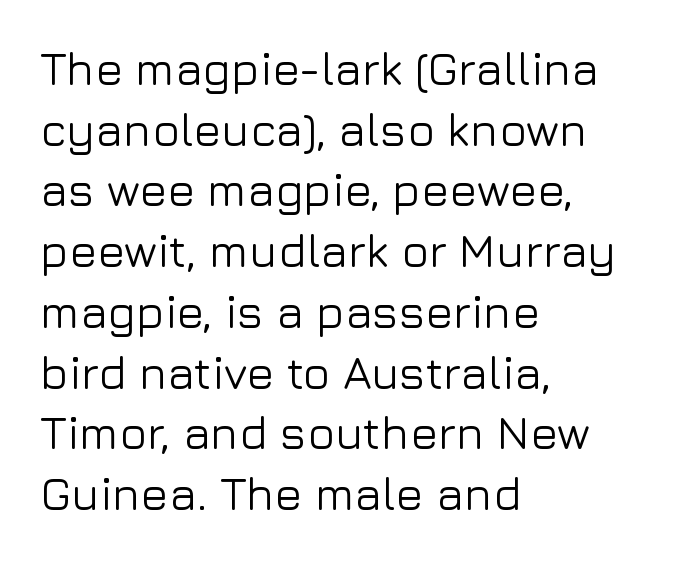
The image shows 46 px sans-serif type, upright; set left-aligned, normal line spacing (1.32x), normal letter spacing, not underlined; low stroke contrast and a medium x-height.
